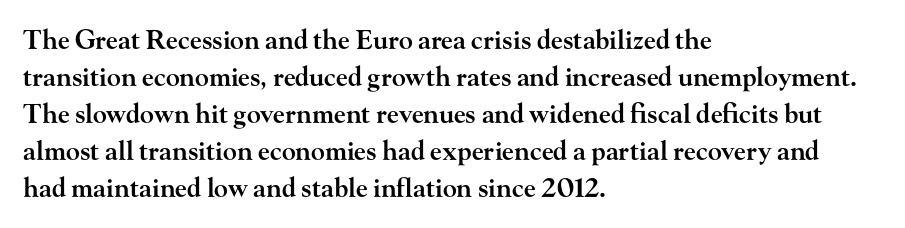
{"italic": "no", "bold": "semi", "underline": "no", "align": "left", "line_spacing": "normal", "line_spacing_ratio": 1.42, "letter_spacing": "normal", "letter_spacing_em": 0.0, "glyph_px": 26}
